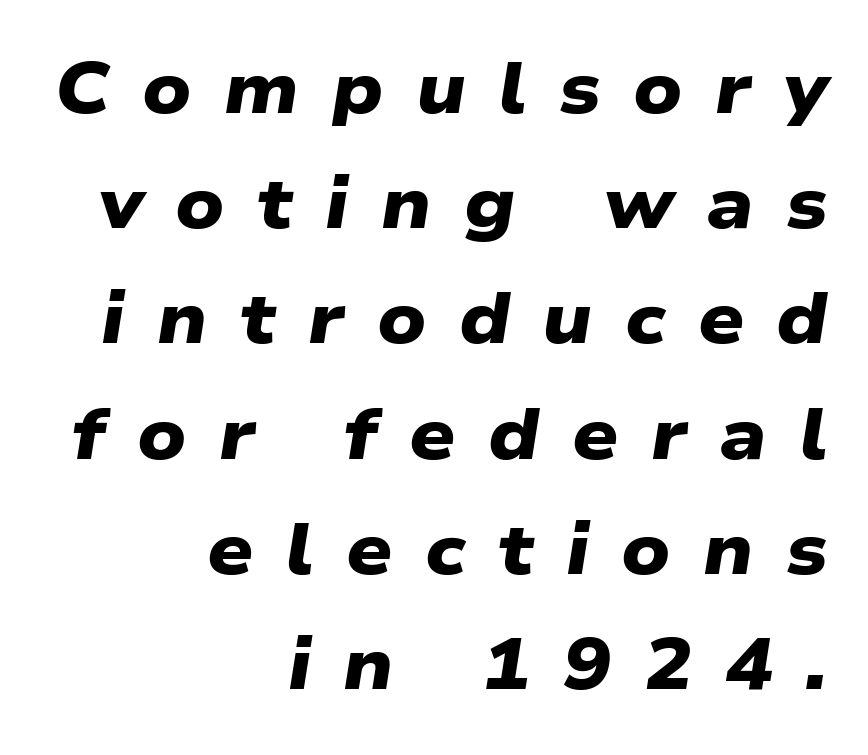
Q: Is the text bold? A: Yes.
Q: Is the typeface a serif or a sans-serif typeface? A: Sans-serif.
Q: Is the text underlined? A: No.
Q: How is the paragraph aligned? A: Right-aligned.
Q: Is the spacing between letters normal or unusually wide? A: Unusually wide.
Q: Is the spacing between lines tight, normal or loose? A: Normal.
Q: Width (condensed, normal, or wide)? A: Wide.
Q: Stroke contrast? A: Low.
Q: x-height? A: Medium.
Q: Monospaced? A: No.
